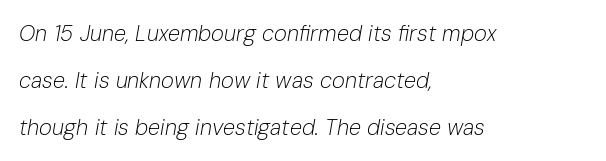
{"italic": "yes", "lean": "right", "slant_degrees": 10, "bold": "no", "underline": "no", "align": "left", "line_spacing": "loose", "line_spacing_ratio": 2.13, "letter_spacing": "normal", "letter_spacing_em": 0.0, "glyph_px": 22}
